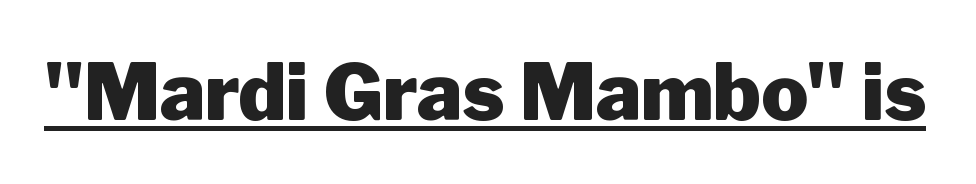
Q: Is the text bold? A: Yes.
Q: Is the text italic (slanted)? A: No, it is upright.
Q: Is the typeface a serif or a sans-serif typeface? A: Sans-serif.
Q: Is the text underlined? A: Yes.
Q: Is the spacing between letters normal or unusually wide? A: Normal.
Q: Width (condensed, normal, or wide)? A: Normal.
Q: Stroke contrast? A: Low.
Q: x-height? A: Medium.
Q: Monospaced? A: No.
